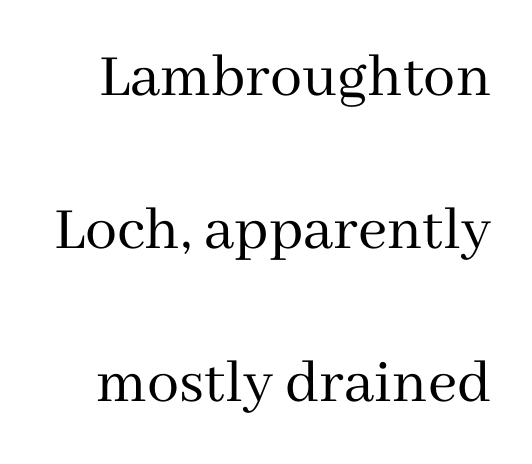
Q: Is the text bold? A: No.
Q: Is the text italic (slanted)? A: No, it is upright.
Q: Is the typeface a serif or a sans-serif typeface? A: Serif.
Q: Is the text underlined? A: No.
Q: Is the spacing between letters normal or unusually wide? A: Normal.
Q: Is the spacing between lines tight, normal or loose? A: Loose.
Q: Width (condensed, normal, or wide)? A: Normal.
Q: Stroke contrast? A: Medium.
Q: x-height? A: Medium.
Q: Monospaced? A: No.
